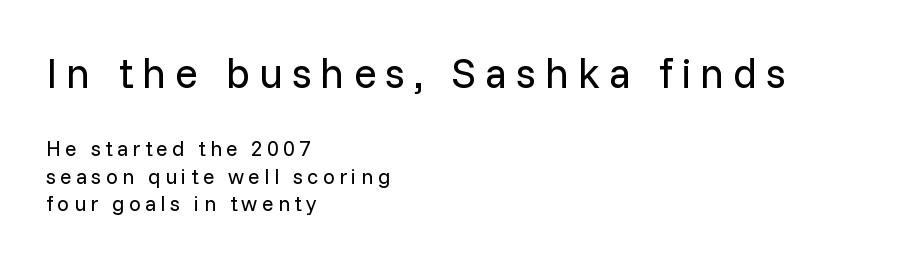
Q: Is the text bold? A: No.
Q: Is the text italic (slanted)? A: No, it is upright.
Q: Is the typeface a serif or a sans-serif typeface? A: Sans-serif.
Q: Is the text underlined? A: No.
Q: How is the paragraph aligned? A: Left-aligned.
Q: Is the spacing between letters normal or unusually wide? A: Unusually wide.
Q: Is the spacing between lines tight, normal or loose? A: Normal.
Q: Which block of text is set in a larger size, the first (top) or the second (bottom)? A: The first (top) one.
Q: Width (condensed, normal, or wide)? A: Normal.
Q: Stroke contrast? A: Low.
Q: x-height? A: Medium.
Q: Monospaced? A: No.
